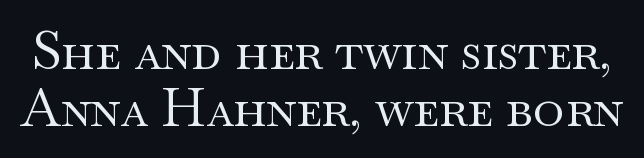
Q: Is the text bold? A: No.
Q: Is the text italic (slanted)? A: No, it is upright.
Q: Is the typeface a serif or a sans-serif typeface? A: Serif.
Q: Is the text underlined? A: No.
Q: Is the spacing between letters normal or unusually wide? A: Normal.
Q: Is the spacing between lines tight, normal or loose? A: Tight.
Q: Width (condensed, normal, or wide)? A: Wide.
Q: Stroke contrast? A: Medium.
Q: x-height? A: Small.
Q: Monospaced? A: No.
